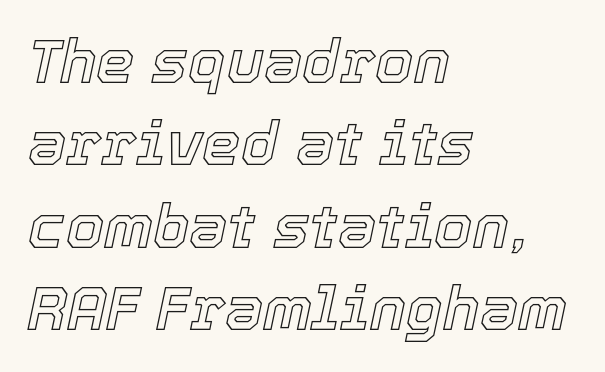
{"italic": "yes", "lean": "right", "slant_degrees": 12, "width": "normal", "x_height": "medium", "monospaced": "no", "underline": "no", "align": "left", "line_spacing": "normal", "line_spacing_ratio": 1.35, "letter_spacing": "normal", "letter_spacing_em": 0.0, "glyph_px": 61}
